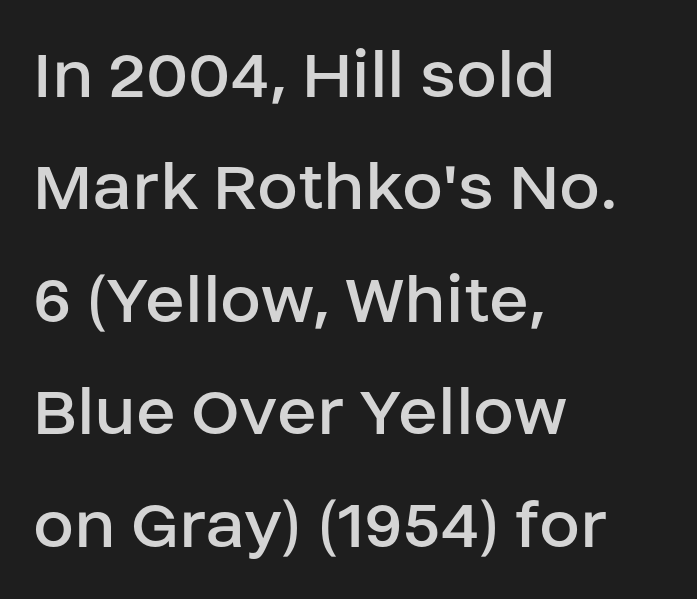
Does the lettering tilt? It doesn't — this is upright. The lines sit at an ordinary, default distance from one another. The face used here is proportionally spaced, like ordinary book or web type. These lines keep a tight, regular rhythm from letter to letter. The font sits on the lighter half of the weight spectrum, regular included.
